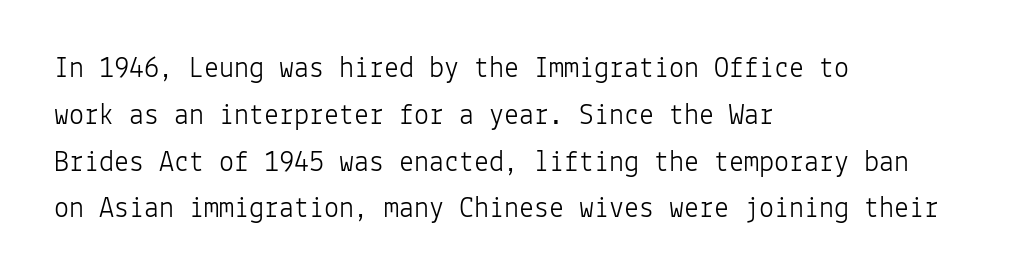
The image shows 30 px light sans-serif type, upright, monospaced; set left-aligned, normal line spacing (1.56x), normal letter spacing, not underlined; low stroke contrast and a medium x-height.
